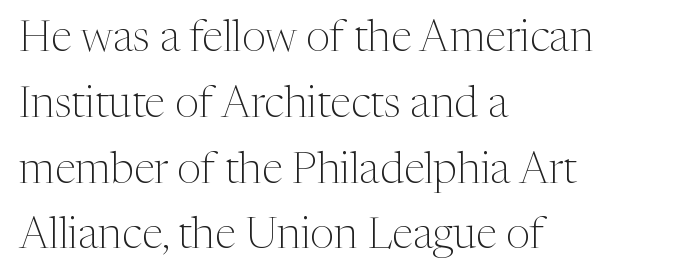
{"serif": "yes", "italic": "no", "bold": "no", "weight": "light", "width": "normal", "stroke_contrast": "medium", "x_height": "medium", "monospaced": "no", "underline": "no", "align": "left", "line_spacing": "normal", "line_spacing_ratio": 1.53, "letter_spacing": "normal", "letter_spacing_em": 0.0, "glyph_px": 43}
